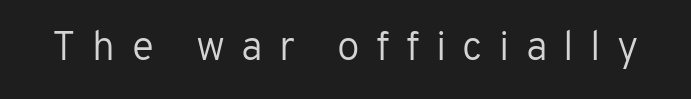
Q: Is the text bold? A: No.
Q: Is the text italic (slanted)? A: No, it is upright.
Q: Is the typeface a serif or a sans-serif typeface? A: Sans-serif.
Q: Is the text underlined? A: No.
Q: Is the spacing between letters normal or unusually wide? A: Unusually wide.
Q: Width (condensed, normal, or wide)? A: Normal.
Q: Stroke contrast? A: Low.
Q: x-height? A: Medium.
Q: Monospaced? A: No.
